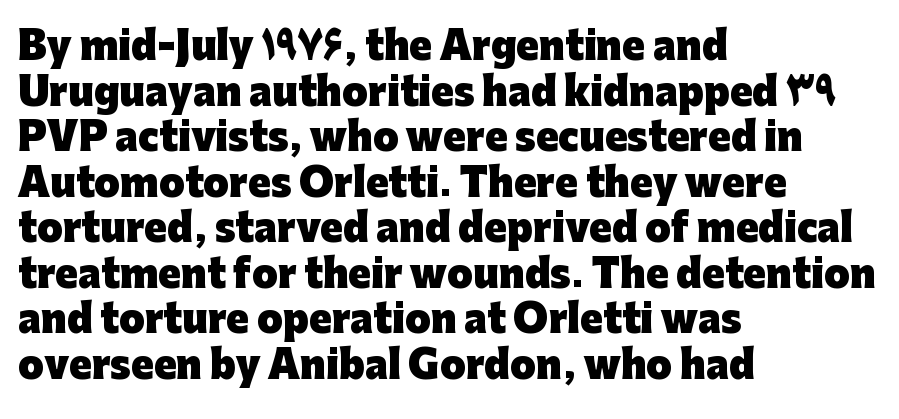
{"serif": "no", "italic": "no", "bold": "yes", "weight": "heavy", "width": "normal", "stroke_contrast": "low", "x_height": "medium", "monospaced": "no", "underline": "no", "align": "left", "line_spacing_ratio": 1.23, "letter_spacing": "normal", "letter_spacing_em": 0.0, "glyph_px": 37}
